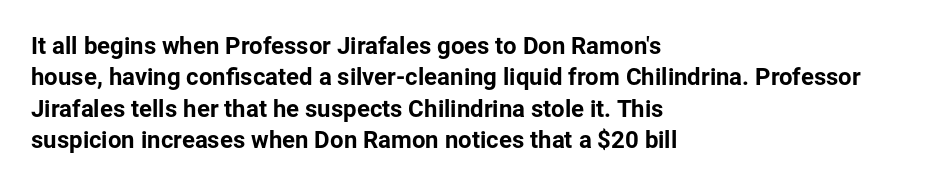
The image shows 24 px text type, upright; set left-aligned, normal line spacing (1.31x), normal letter spacing, not underlined.
